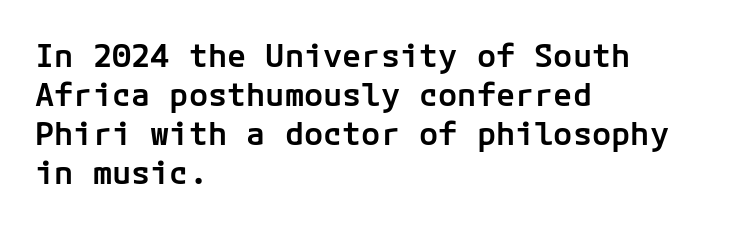
{"serif": "no", "italic": "no", "bold": "semi", "weight": "semibold", "width": "normal", "stroke_contrast": "low", "x_height": "medium", "underline": "no", "align": "left", "line_spacing_ratio": 1.22, "letter_spacing": "normal", "letter_spacing_em": 0.0, "glyph_px": 32}
